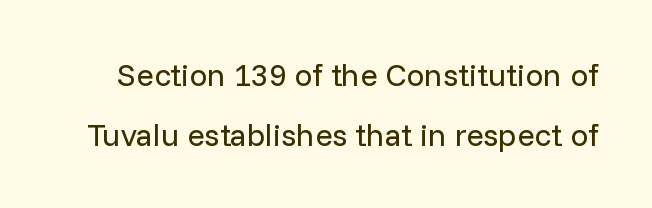
{"serif": "no", "italic": "no", "bold": "no", "weight": "regular", "width": "normal", "stroke_contrast": "low", "x_height": "medium", "monospaced": "no", "underline": "no", "line_spacing_ratio": 1.86, "letter_spacing": "normal", "letter_spacing_em": 0.0, "glyph_px": 32}
